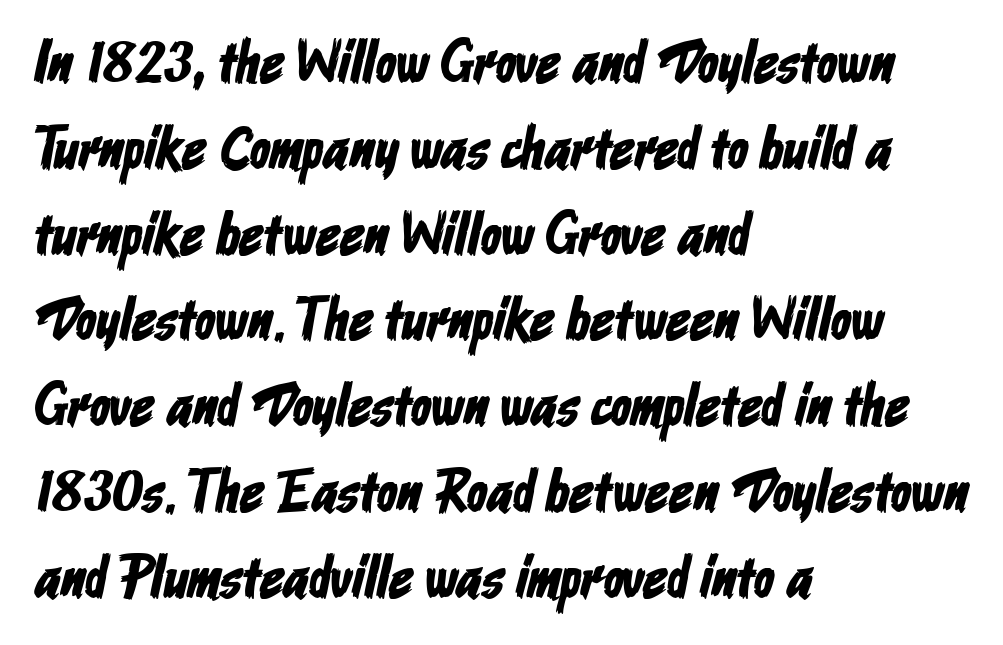
{"serif": "no", "width": "condensed", "stroke_contrast": "low", "x_height": "medium", "monospaced": "no", "underline": "no", "align": "left", "line_spacing": "normal", "line_spacing_ratio": 1.43, "letter_spacing": "normal", "letter_spacing_em": 0.0, "glyph_px": 60}
